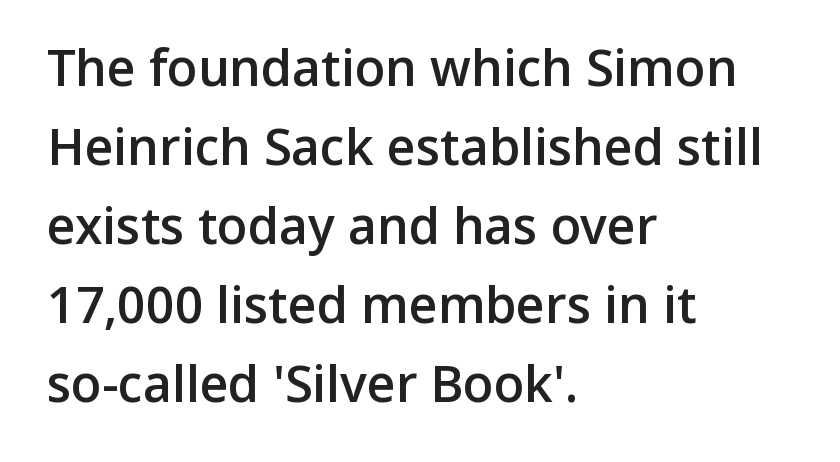
The image shows 50 px semibold sans-serif type, upright; set left-aligned, normal line spacing (1.58x), normal letter spacing, not underlined; low stroke contrast and a medium x-height.
